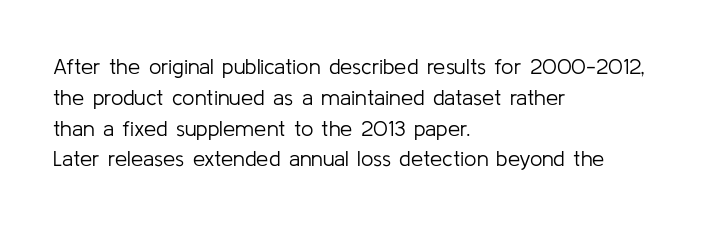
{"italic": "no", "bold": "no", "underline": "no", "align": "left", "line_spacing": "normal", "line_spacing_ratio": 1.4, "letter_spacing": "normal", "letter_spacing_em": 0.0, "glyph_px": 22}
